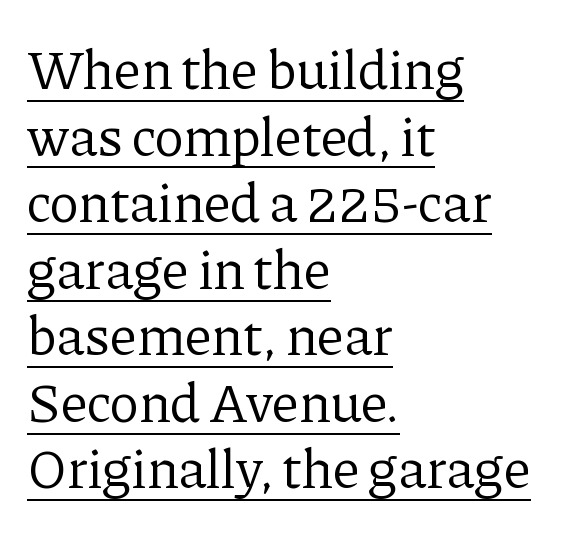
The image shows 55 px regular-weight serif type, upright; set left-aligned, line spacing 1.21x, normal letter spacing, underlined; low stroke contrast and a medium x-height.
